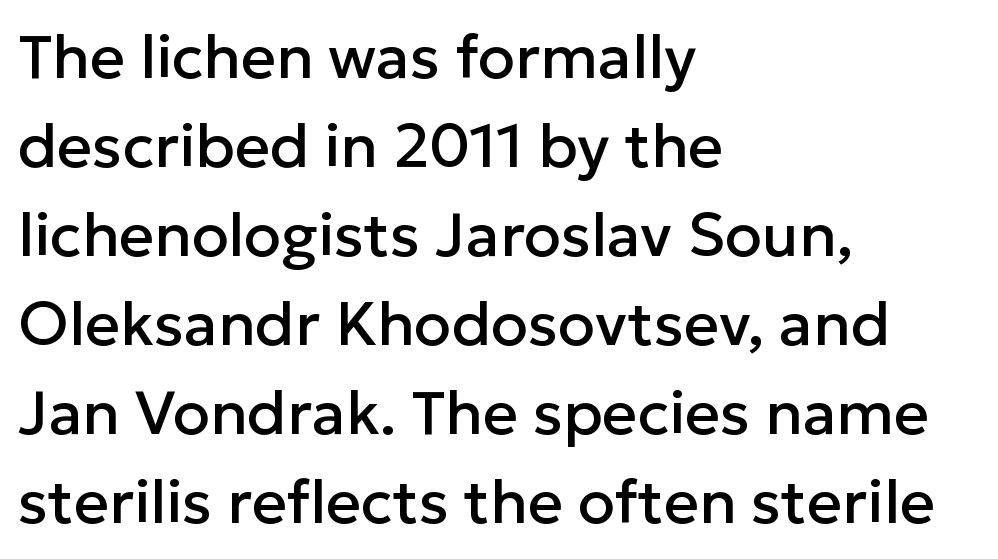
A roman cut, with each character standing at attention. There is no visible air inserted between adjacent glyphs. Is this a sans? Yes — the strokes have no serifs. The block of text has a typical density, with ordinary space between rows.
